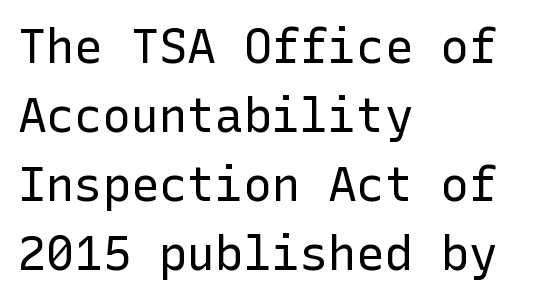
Q: Is the text bold? A: No.
Q: Is the text italic (slanted)? A: No, it is upright.
Q: Is the typeface a serif or a sans-serif typeface? A: Sans-serif.
Q: Is the text underlined? A: No.
Q: How is the paragraph aligned? A: Left-aligned.
Q: Is the spacing between letters normal or unusually wide? A: Normal.
Q: Is the spacing between lines tight, normal or loose? A: Normal.
Q: Width (condensed, normal, or wide)? A: Normal.
Q: Stroke contrast? A: Low.
Q: x-height? A: Medium.
